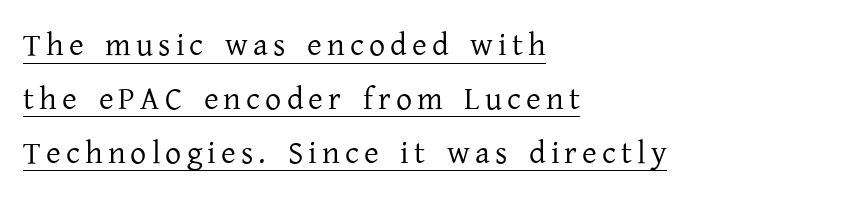
Q: Is the text bold? A: No.
Q: Is the text italic (slanted)? A: No, it is upright.
Q: Is the typeface a serif or a sans-serif typeface? A: Serif.
Q: Is the text underlined? A: Yes.
Q: How is the paragraph aligned? A: Left-aligned.
Q: Is the spacing between lines tight, normal or loose? A: Normal.
Q: Width (condensed, normal, or wide)? A: Normal.
Q: Stroke contrast? A: Low.
Q: x-height? A: Medium.
Q: Monospaced? A: No.
